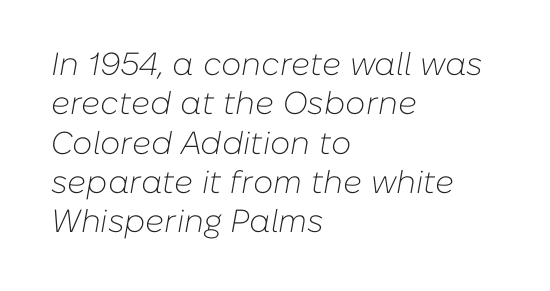
Is this a heavy cut? Hardly; it is regular or lighter. Check the space under the baseline: it is left empty. The passage shown leans; its letterforms are oblique. These lines keep a tight, regular rhythm from letter to letter. This sample has the flowing, uneven cadence of proportional lettering. A student would call this left alignment; a typographer would say flush left, rag right.
